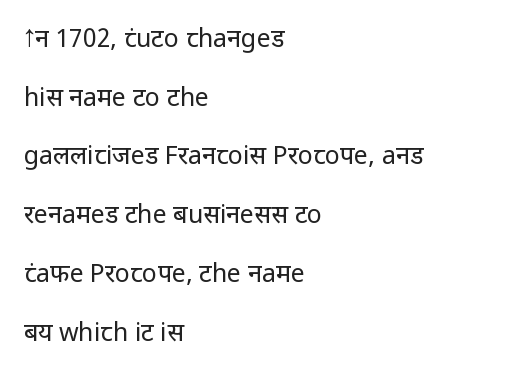
{"italic": "no", "bold": "no", "underline": "no", "align": "left", "line_spacing": "loose", "line_spacing_ratio": 2.35, "letter_spacing": "normal", "letter_spacing_em": 0.0, "glyph_px": 25}
